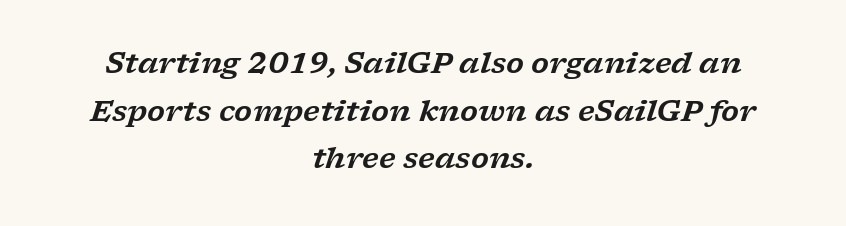
Q: Is the text italic (slanted)? A: Yes, it leans right by about 17 degrees.
Q: Is the typeface a serif or a sans-serif typeface? A: Serif.
Q: Is the text underlined? A: No.
Q: How is the paragraph aligned? A: Centered.
Q: Is the spacing between letters normal or unusually wide? A: Normal.
Q: Is the spacing between lines tight, normal or loose? A: Normal.
Q: Width (condensed, normal, or wide)? A: Wide.
Q: Stroke contrast? A: Low.
Q: x-height? A: Medium.
Q: Monospaced? A: No.
